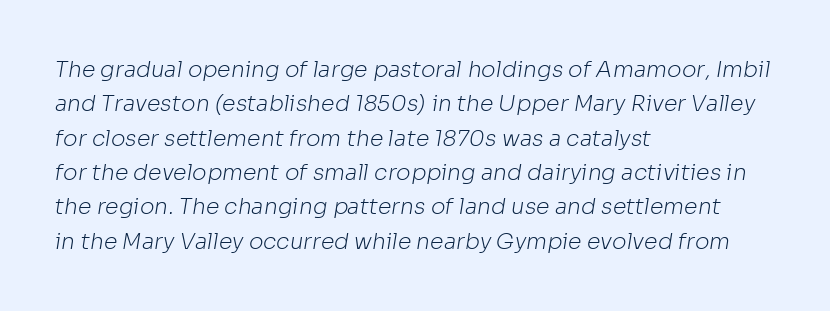
Q: Is the text bold? A: No.
Q: Is the text underlined? A: No.
Q: How is the paragraph aligned? A: Left-aligned.
Q: Is the spacing between letters normal or unusually wide? A: Normal.
Q: Is the spacing between lines tight, normal or loose? A: Normal.
